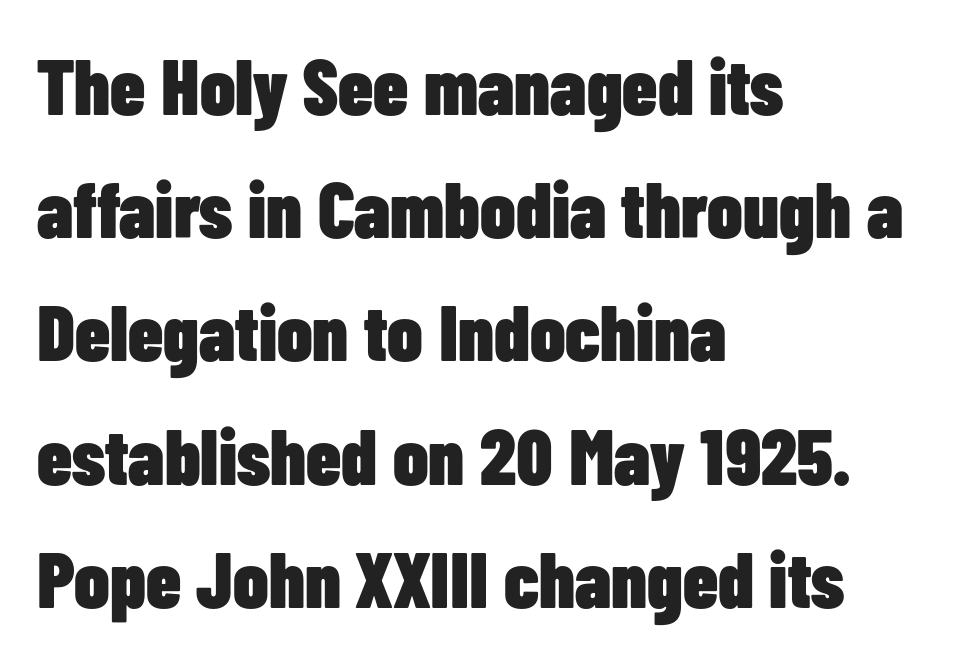
{"serif": "no", "italic": "no", "bold": "yes", "weight": "heavy", "width": "condensed", "stroke_contrast": "low", "x_height": "medium", "monospaced": "no", "underline": "no", "align": "left", "line_spacing": "normal", "line_spacing_ratio": 1.58, "letter_spacing": "normal", "letter_spacing_em": 0.0, "glyph_px": 78}
